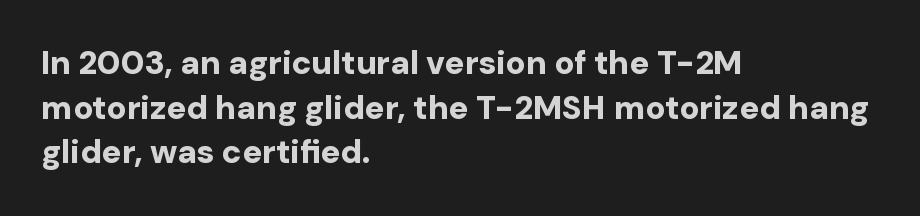
{"serif": "no", "italic": "no", "bold": "yes", "weight": "bold", "width": "normal", "stroke_contrast": "low", "x_height": "medium", "monospaced": "no", "underline": "no", "align": "left", "line_spacing": "normal", "line_spacing_ratio": 1.35, "letter_spacing": "normal", "letter_spacing_em": 0.0, "glyph_px": 33}
